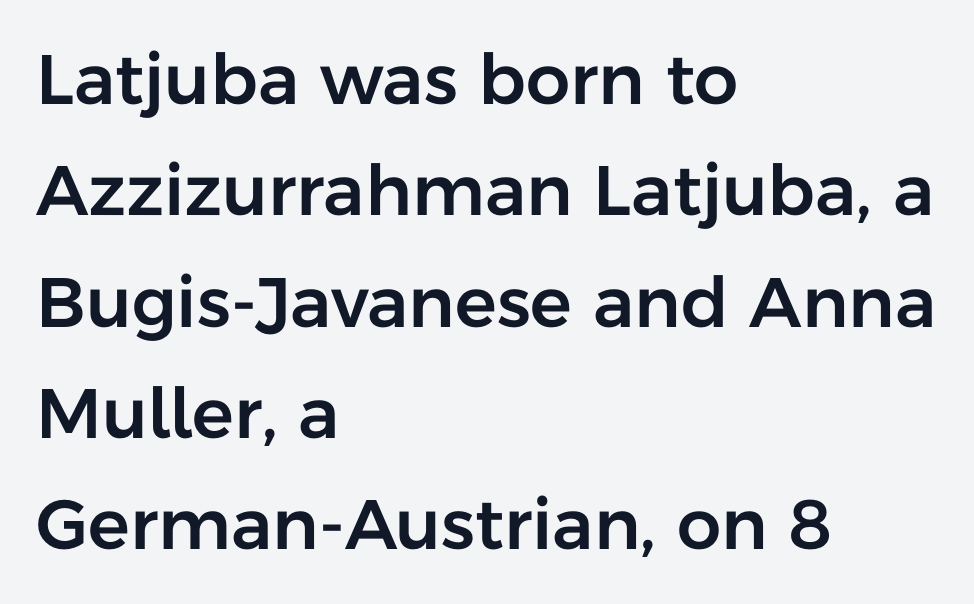
Q: Is the text italic (slanted)? A: No, it is upright.
Q: Is the typeface a serif or a sans-serif typeface? A: Sans-serif.
Q: Is the text underlined? A: No.
Q: How is the paragraph aligned? A: Left-aligned.
Q: Is the spacing between letters normal or unusually wide? A: Normal.
Q: Is the spacing between lines tight, normal or loose? A: Normal.
Q: Width (condensed, normal, or wide)? A: Normal.
Q: Stroke contrast? A: Low.
Q: x-height? A: Medium.
Q: Monospaced? A: No.
